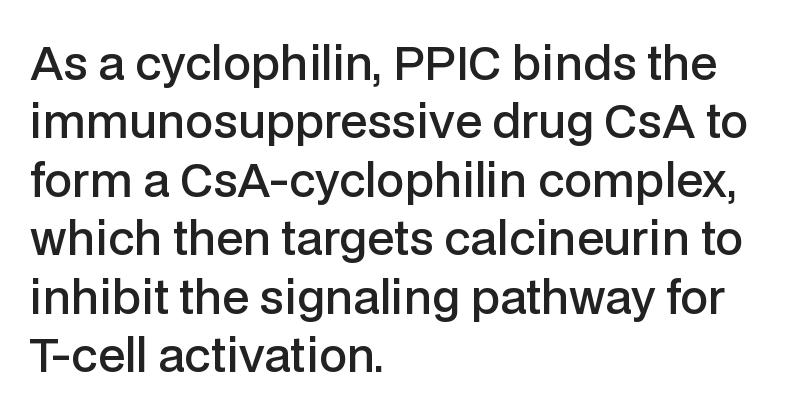
Q: Is the text bold? A: Semi-bold.
Q: Is the text italic (slanted)? A: No, it is upright.
Q: Is the typeface a serif or a sans-serif typeface? A: Sans-serif.
Q: Is the text underlined? A: No.
Q: How is the paragraph aligned? A: Left-aligned.
Q: Is the spacing between letters normal or unusually wide? A: Normal.
Q: Is the spacing between lines tight, normal or loose? A: Normal.
Q: Width (condensed, normal, or wide)? A: Normal.
Q: Stroke contrast? A: Low.
Q: x-height? A: Medium.
Q: Monospaced? A: No.
